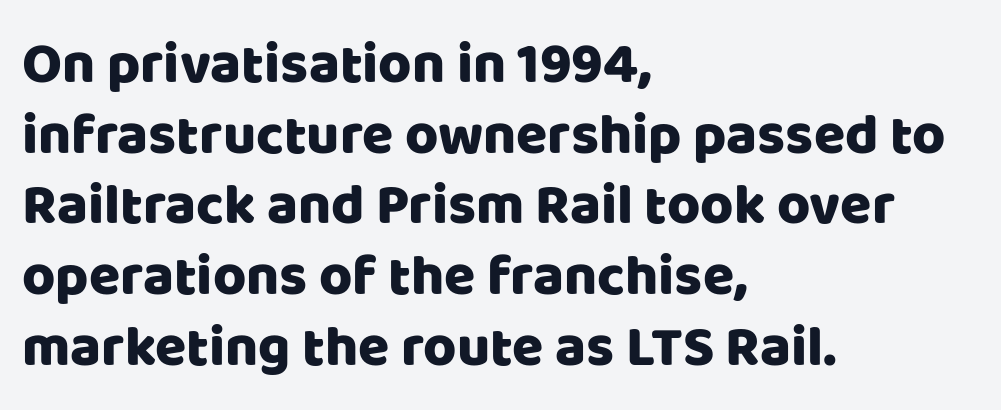
The image shows 57 px sans-serif type, upright; set left-aligned, line spacing 1.24x, normal letter spacing, not underlined; low stroke contrast and a large x-height.
